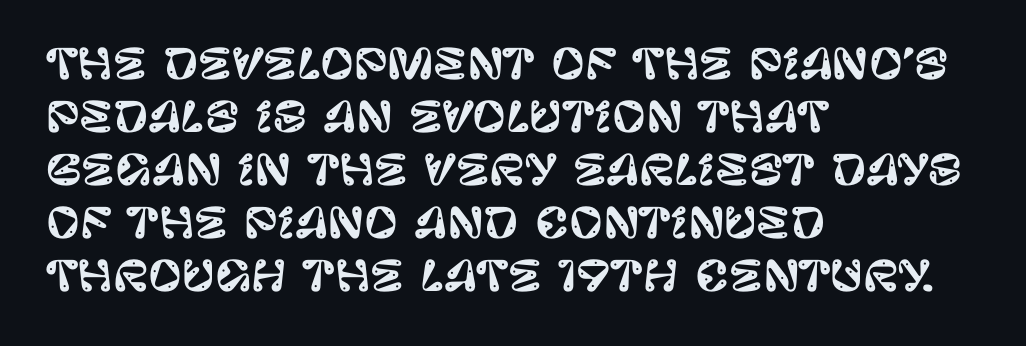
The image shows 41 px sans-serif type; set left-aligned, normal line spacing (1.29x), normal letter spacing, not underlined; low stroke contrast and a large x-height.
